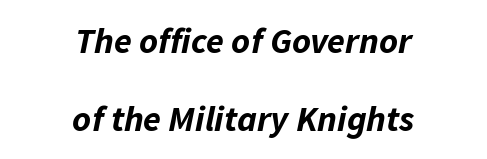
{"italic": "yes", "lean": "right", "slant_degrees": 11, "bold": "yes", "weight": "bold", "width": "normal", "stroke_contrast": "low", "x_height": "medium", "monospaced": "no", "underline": "no", "align": "center", "line_spacing": "loose", "line_spacing_ratio": 2.17, "letter_spacing": "normal", "letter_spacing_em": 0.0, "glyph_px": 36}
